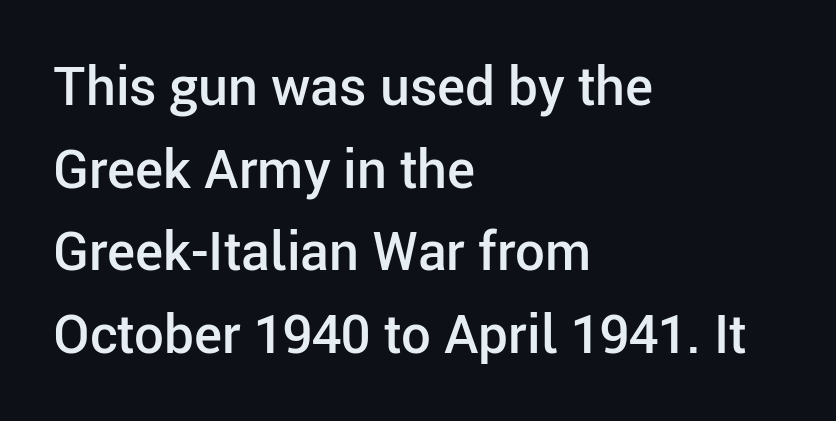
{"serif": "no", "italic": "no", "bold": "semi", "weight": "semibold", "width": "normal", "stroke_contrast": "low", "x_height": "medium", "monospaced": "no", "underline": "no", "align": "left", "line_spacing": "normal", "line_spacing_ratio": 1.56, "letter_spacing": "normal", "letter_spacing_em": 0.0, "glyph_px": 53}
